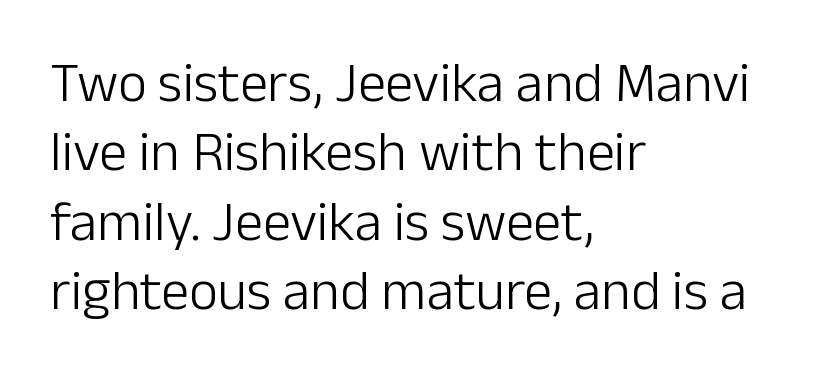
{"serif": "no", "italic": "no", "bold": "no", "weight": "light", "width": "normal", "stroke_contrast": "low", "x_height": "medium", "monospaced": "no", "underline": "no", "align": "left", "line_spacing_ratio": 1.24, "letter_spacing": "normal", "letter_spacing_em": 0.0, "glyph_px": 56}
